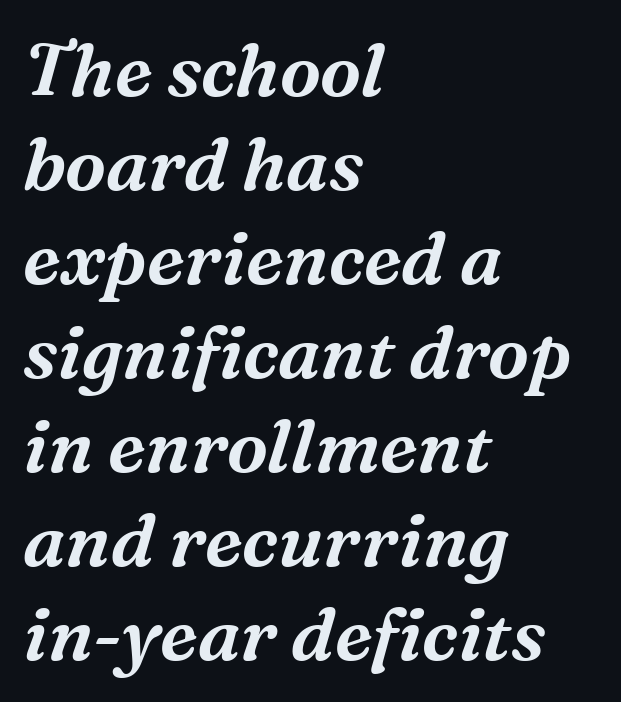
Q: Is the text italic (slanted)? A: Yes, it leans right by about 16 degrees.
Q: Is the typeface a serif or a sans-serif typeface? A: Serif.
Q: Is the text underlined? A: No.
Q: How is the paragraph aligned? A: Left-aligned.
Q: Is the spacing between letters normal or unusually wide? A: Normal.
Q: Is the spacing between lines tight, normal or loose? A: Normal.
Q: Width (condensed, normal, or wide)? A: Normal.
Q: Stroke contrast? A: Medium.
Q: x-height? A: Medium.
Q: Monospaced? A: No.
